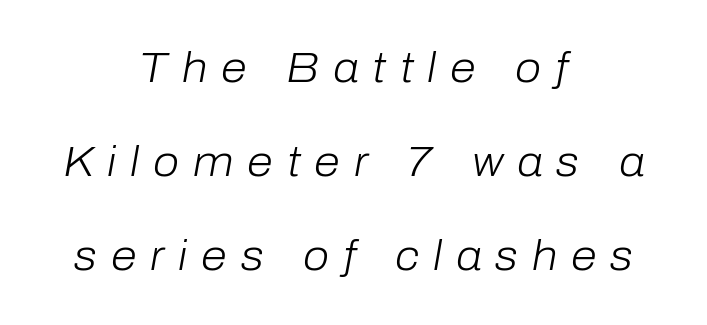
Q: Is the text bold? A: No.
Q: Is the text italic (slanted)? A: Yes, it leans right by about 10 degrees.
Q: Is the text underlined? A: No.
Q: How is the paragraph aligned? A: Centered.
Q: Is the spacing between letters normal or unusually wide? A: Unusually wide.
Q: Is the spacing between lines tight, normal or loose? A: Loose.
Q: Width (condensed, normal, or wide)? A: Normal.
Q: Stroke contrast? A: Low.
Q: x-height? A: Medium.
Q: Monospaced? A: No.
